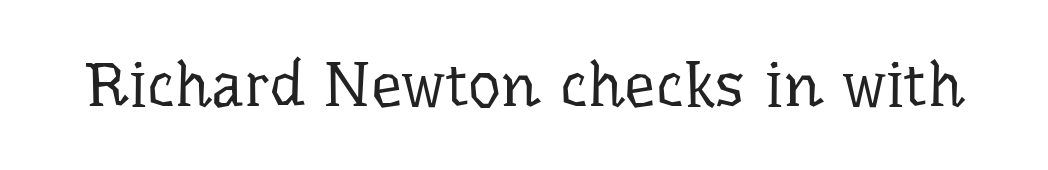
Q: Is the text bold? A: No.
Q: Is the text italic (slanted)? A: No, it is upright.
Q: Is the typeface a serif or a sans-serif typeface? A: Serif.
Q: Is the text underlined? A: No.
Q: Is the spacing between letters normal or unusually wide? A: Normal.
Q: Width (condensed, normal, or wide)? A: Normal.
Q: Stroke contrast? A: Low.
Q: x-height? A: Medium.
Q: Monospaced? A: No.
